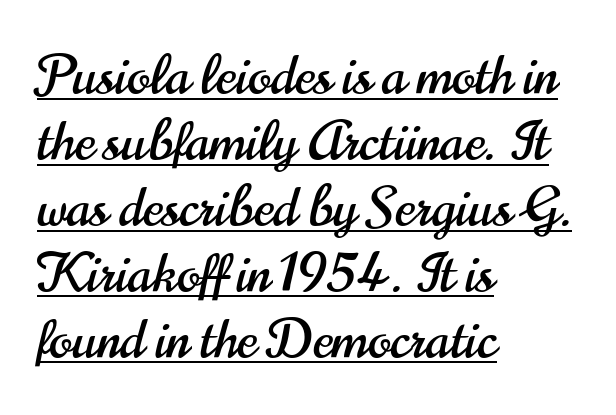
Q: Is the text italic (slanted)? A: Yes.
Q: Is the typeface a serif or a sans-serif typeface? A: Sans-serif.
Q: Is the text underlined? A: Yes.
Q: How is the paragraph aligned? A: Left-aligned.
Q: Is the spacing between letters normal or unusually wide? A: Normal.
Q: Width (condensed, normal, or wide)? A: Condensed.
Q: Stroke contrast? A: High.
Q: x-height? A: Small.
Q: Monospaced? A: No.
